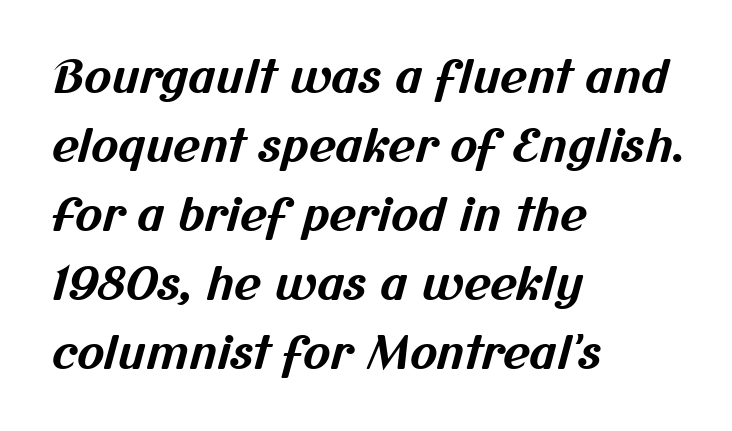
The image shows 46 px bold sans-serif type; set left-aligned, normal line spacing (1.5x), normal letter spacing, not underlined; medium stroke contrast and a medium x-height.
